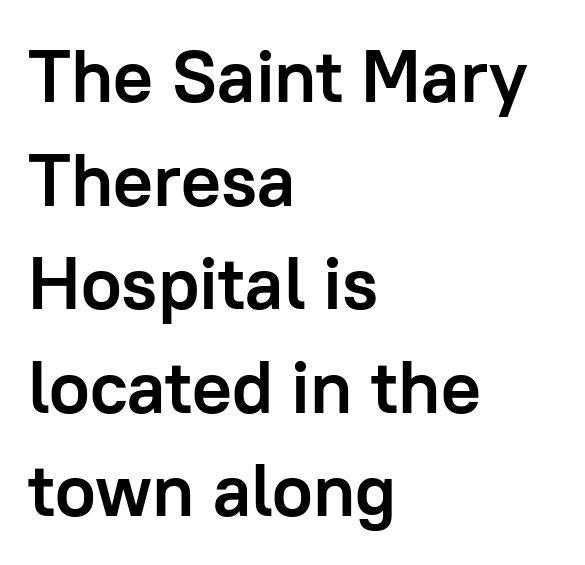
The image shows 74 px semibold sans-serif type, upright; set left-aligned, normal line spacing (1.4x), normal letter spacing, not underlined; low stroke contrast and a medium x-height.
